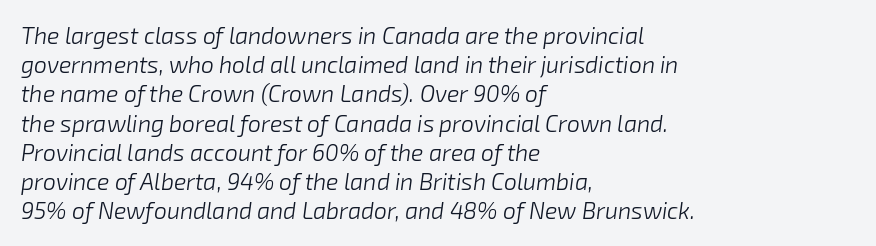
Baseline-to-baseline distance is the conventional proportion of letter height. The font sits on the lighter half of the weight spectrum, regular included. This sample is left-justified, so line endings fall wherever the words run out. You can tell it's italic because the verticals aren't actually vertical. Caption: standard tracking, unaltered. The area under the type is left untouched.
